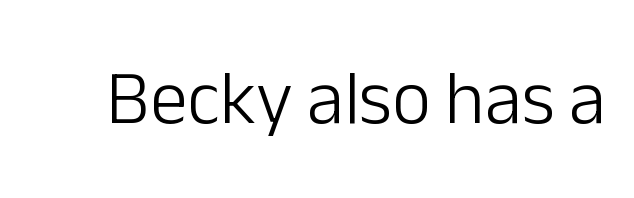
The image shows 76 px light sans-serif type, upright; set normal letter spacing, not underlined; low stroke contrast and a medium x-height.
